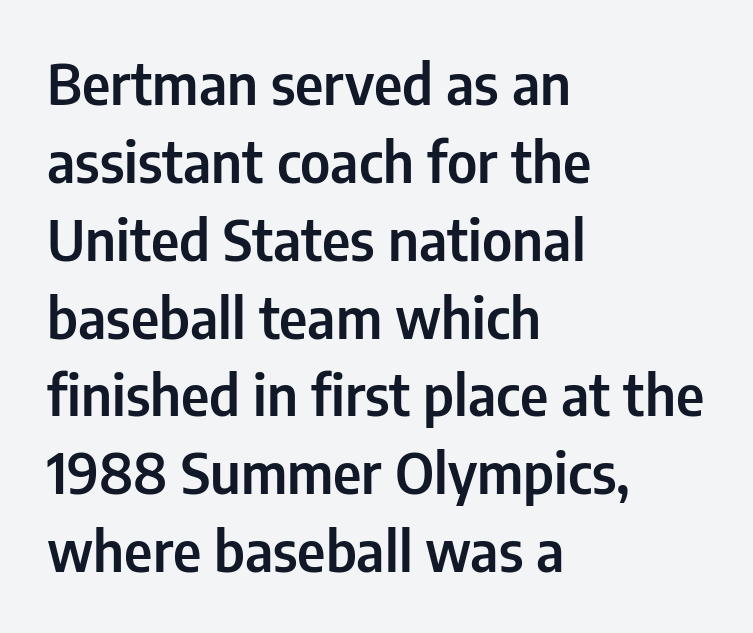
The image shows 56 px condensed sans-serif type, upright; set left-aligned, normal line spacing (1.39x), normal letter spacing, not underlined; low stroke contrast and a medium x-height.
